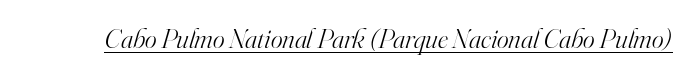
{"serif": "yes", "italic": "yes", "lean": "right", "slant_degrees": 16, "bold": "no", "weight": "light", "width": "normal", "stroke_contrast": "high", "x_height": "small", "monospaced": "no", "underline": "yes", "letter_spacing": "normal", "letter_spacing_em": 0.0, "glyph_px": 28}
